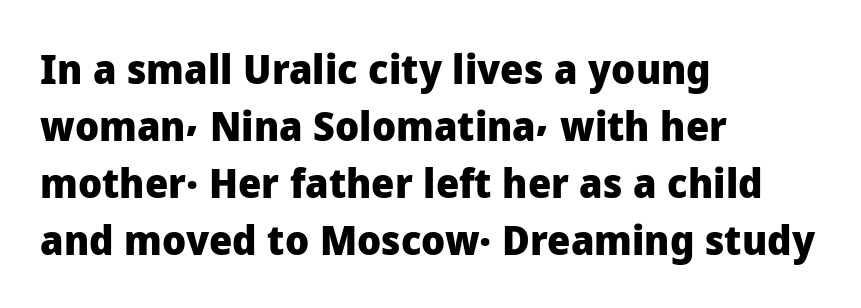
The image shows 41 px heavy sans-serif type, upright; set left-aligned, normal line spacing (1.39x), normal letter spacing, not underlined; low stroke contrast and a medium x-height.
